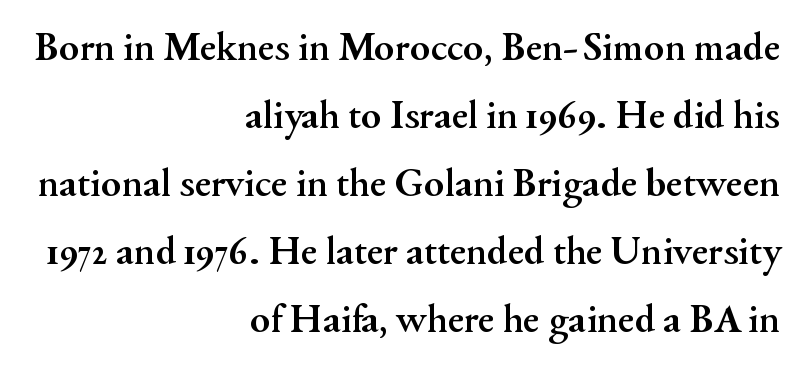
Q: Is the text bold? A: Yes.
Q: Is the text italic (slanted)? A: No, it is upright.
Q: Is the typeface a serif or a sans-serif typeface? A: Serif.
Q: Is the text underlined? A: No.
Q: How is the paragraph aligned? A: Right-aligned.
Q: Is the spacing between letters normal or unusually wide? A: Normal.
Q: Is the spacing between lines tight, normal or loose? A: Normal.
Q: Width (condensed, normal, or wide)? A: Normal.
Q: Stroke contrast? A: Medium.
Q: x-height? A: Small.
Q: Monospaced? A: No.
